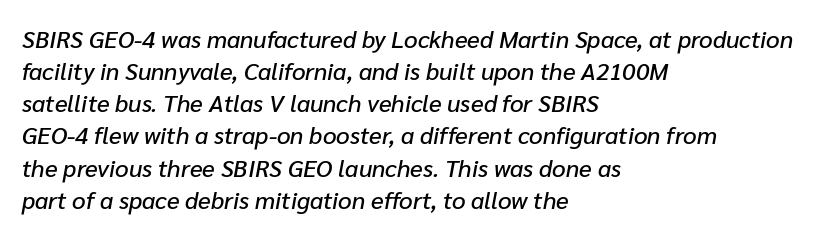
Descenders hang freely into open space. Italic: yes, the glyphs are oblique. Interline gaps are of average width in this sample. The passage shown has conventional tracking throughout. A student would call this left alignment; a typographer would say flush left, rag right.
